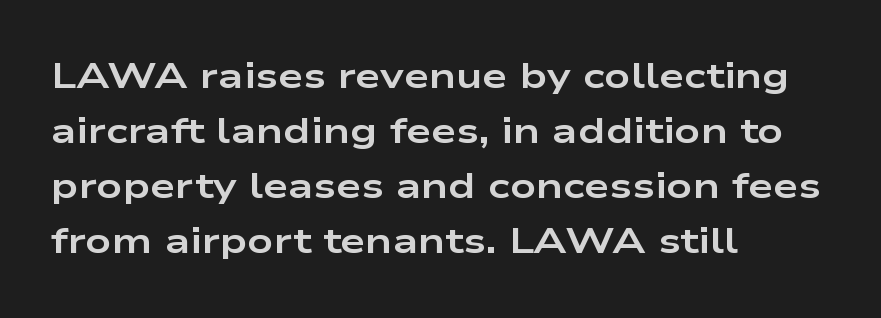
{"serif": "no", "italic": "no", "bold": "yes", "weight": "bold", "width": "wide", "stroke_contrast": "low", "x_height": "medium", "monospaced": "no", "underline": "no", "align": "left", "line_spacing": "normal", "line_spacing_ratio": 1.53, "letter_spacing": "normal", "letter_spacing_em": 0.0, "glyph_px": 36}
